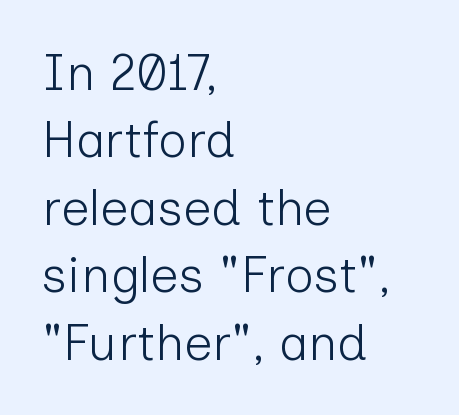
{"serif": "no", "italic": "no", "bold": "no", "weight": "light", "width": "normal", "stroke_contrast": "low", "x_height": "medium", "monospaced": "no", "underline": "no", "align": "left", "line_spacing": "normal", "line_spacing_ratio": 1.35, "letter_spacing": "normal", "letter_spacing_em": 0.0, "glyph_px": 50}
